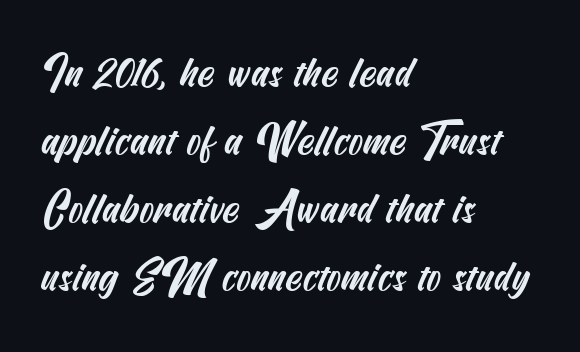
The face used here is a sans, in the tradition of grotesques and geometrics. The glyphs are unaccompanied by any horizontal stroke below them. The designer left line spacing at the default. The passage is arranged the way most books set body copy — flush left.
